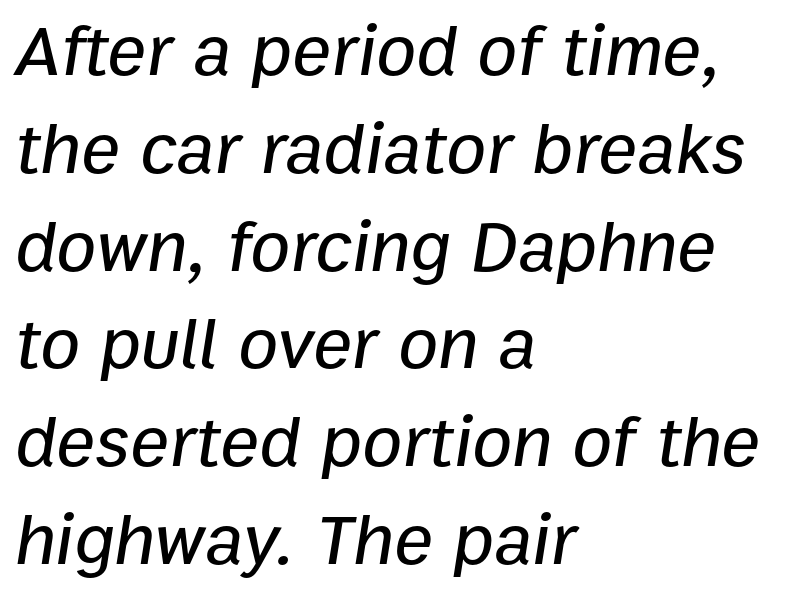
Q: Is the text italic (slanted)? A: Yes, it leans right by about 9 degrees.
Q: Is the text underlined? A: No.
Q: How is the paragraph aligned? A: Left-aligned.
Q: Is the spacing between letters normal or unusually wide? A: Normal.
Q: Is the spacing between lines tight, normal or loose? A: Normal.
Q: Width (condensed, normal, or wide)? A: Normal.
Q: Stroke contrast? A: Low.
Q: x-height? A: Medium.
Q: Monospaced? A: No.
